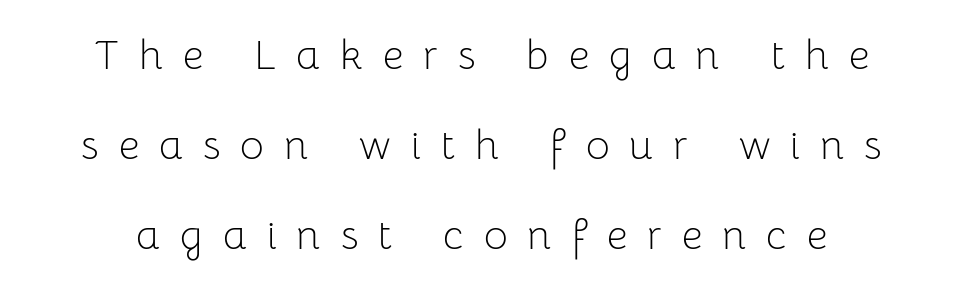
Q: Is the text bold? A: No.
Q: Is the text italic (slanted)? A: No, it is upright.
Q: Is the typeface a serif or a sans-serif typeface? A: Sans-serif.
Q: Is the text underlined? A: No.
Q: Is the spacing between letters normal or unusually wide? A: Unusually wide.
Q: Is the spacing between lines tight, normal or loose? A: Loose.
Q: Width (condensed, normal, or wide)? A: Normal.
Q: Stroke contrast? A: Low.
Q: x-height? A: Medium.
Q: Monospaced? A: No.
